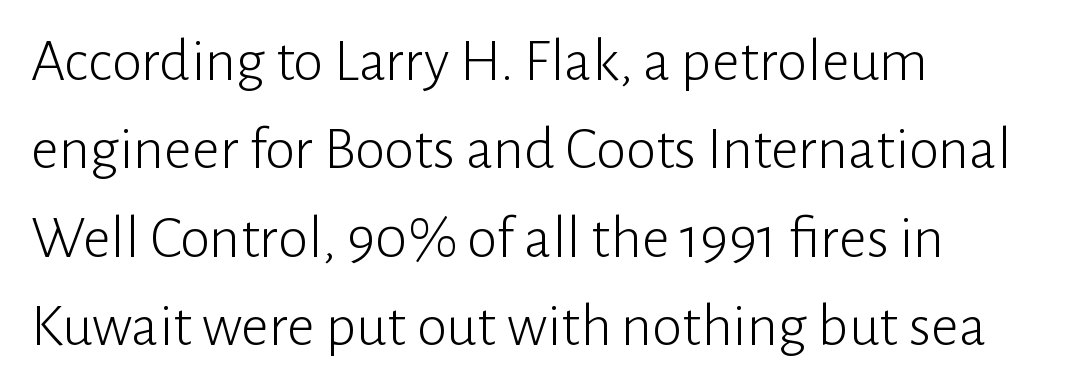
Q: Is the text bold? A: No.
Q: Is the text italic (slanted)? A: No, it is upright.
Q: Is the typeface a serif or a sans-serif typeface? A: Sans-serif.
Q: Is the text underlined? A: No.
Q: How is the paragraph aligned? A: Left-aligned.
Q: Is the spacing between letters normal or unusually wide? A: Normal.
Q: Is the spacing between lines tight, normal or loose? A: Normal.
Q: Width (condensed, normal, or wide)? A: Normal.
Q: Stroke contrast? A: Low.
Q: x-height? A: Medium.
Q: Monospaced? A: No.
